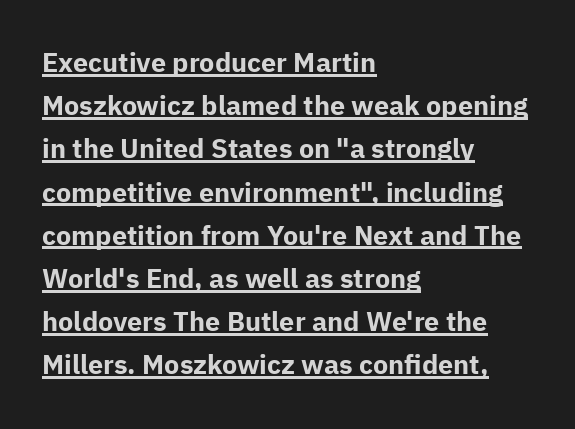
{"italic": "no", "bold": "yes", "underline": "yes", "align": "left", "line_spacing": "normal", "line_spacing_ratio": 1.6, "letter_spacing": "normal", "letter_spacing_em": 0.0, "glyph_px": 27}
